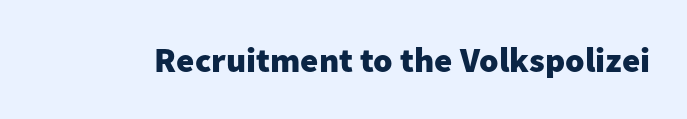
On the weight axis this lands at bold, roughly 700. A typesetter would call this proportional, since set widths differ per character. Spacing between characters is what you'd get straight out of the box. When letters stand straight like this, we call the style roman or upright. The gap between lines stays unmarked.
